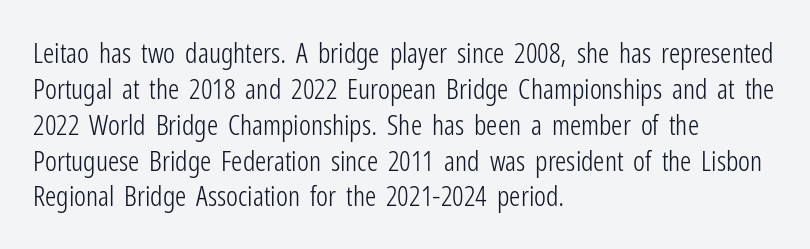
{"serif": "no", "italic": "no", "bold": "no", "weight": "light", "width": "condensed", "stroke_contrast": "low", "x_height": "medium", "monospaced": "no", "underline": "no", "align": "left", "line_spacing": "normal", "line_spacing_ratio": 1.28, "letter_spacing": "normal", "letter_spacing_em": 0.0, "glyph_px": 28}
